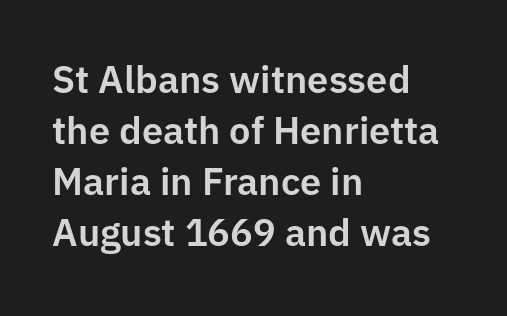
Q: Is the text italic (slanted)? A: No, it is upright.
Q: Is the typeface a serif or a sans-serif typeface? A: Sans-serif.
Q: Is the text underlined? A: No.
Q: How is the paragraph aligned? A: Left-aligned.
Q: Is the spacing between letters normal or unusually wide? A: Normal.
Q: Is the spacing between lines tight, normal or loose? A: Normal.
Q: Width (condensed, normal, or wide)? A: Normal.
Q: Stroke contrast? A: Low.
Q: x-height? A: Medium.
Q: Monospaced? A: No.
